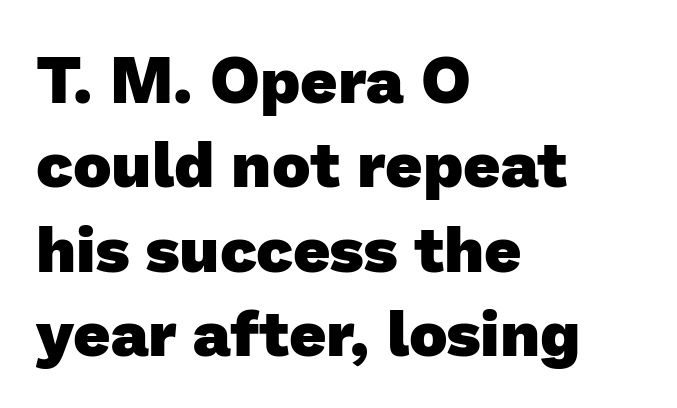
{"serif": "no", "bold": "yes", "weight": "heavy", "width": "normal", "stroke_contrast": "low", "x_height": "medium", "monospaced": "no", "underline": "no", "align": "left", "line_spacing": "normal", "line_spacing_ratio": 1.3, "letter_spacing": "normal", "letter_spacing_em": 0.0, "glyph_px": 65}
